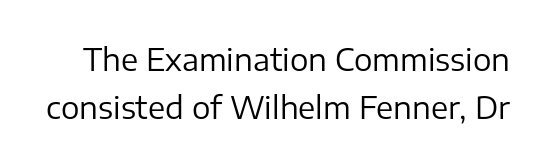
{"serif": "no", "italic": "no", "bold": "no", "weight": "regular", "width": "normal", "stroke_contrast": "low", "x_height": "medium", "monospaced": "no", "underline": "no", "line_spacing": "normal", "line_spacing_ratio": 1.54, "letter_spacing": "normal", "letter_spacing_em": 0.0, "glyph_px": 31}
